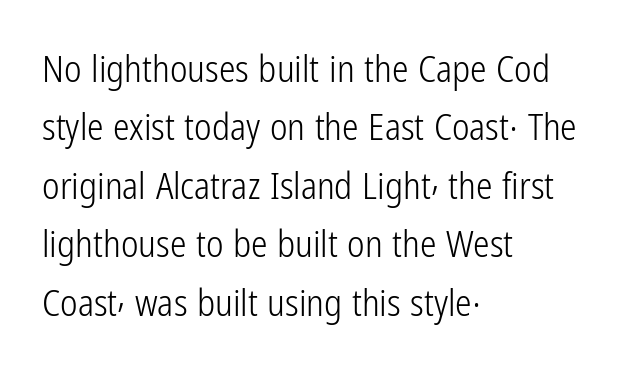
Every stem runs plumb, perpendicular to the baseline. The compositor pushed each line to the left boundary. The rendering uses a moderate line-height, typical for paragraphs. Character widths vary here, with narrow letters taking less room than wide ones. The characters display no serif detailing; their extremities are plain.
